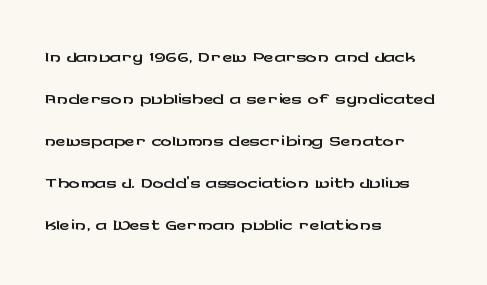
Q: Is the text italic (slanted)? A: No, it is upright.
Q: Is the typeface a serif or a sans-serif typeface? A: Sans-serif.
Q: Is the text underlined? A: No.
Q: How is the paragraph aligned? A: Left-aligned.
Q: Is the spacing between letters normal or unusually wide? A: Normal.
Q: Is the spacing between lines tight, normal or loose? A: Normal.
Q: Width (condensed, normal, or wide)? A: Wide.
Q: Stroke contrast? A: Low.
Q: x-height? A: Medium.
Q: Monospaced? A: No.
